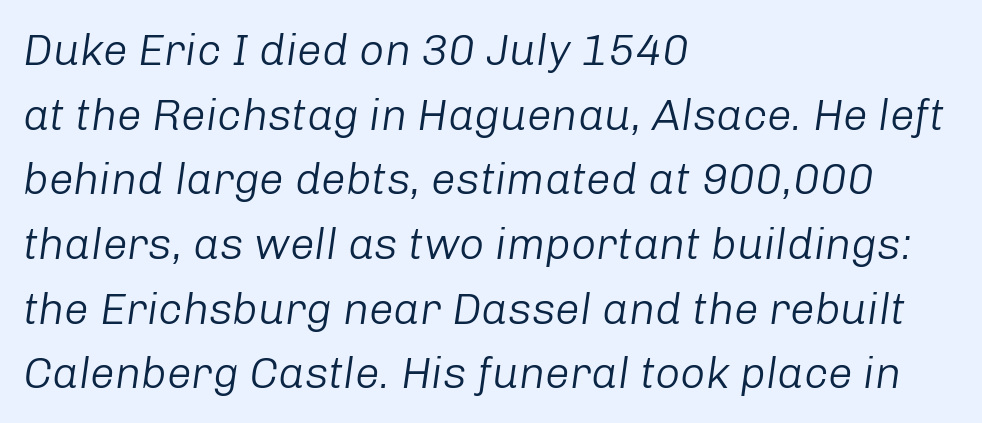
{"italic": "yes", "lean": "right", "slant_degrees": 8, "bold": "no", "weight": "light", "width": "normal", "stroke_contrast": "low", "x_height": "medium", "monospaced": "no", "underline": "no", "align": "left", "line_spacing": "normal", "line_spacing_ratio": 1.47, "letter_spacing": "normal", "letter_spacing_em": 0.0, "glyph_px": 44}
